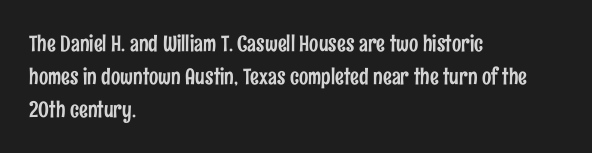
The image shows 22 px text type, upright; set left-aligned, normal line spacing (1.49x), normal letter spacing, not underlined.
